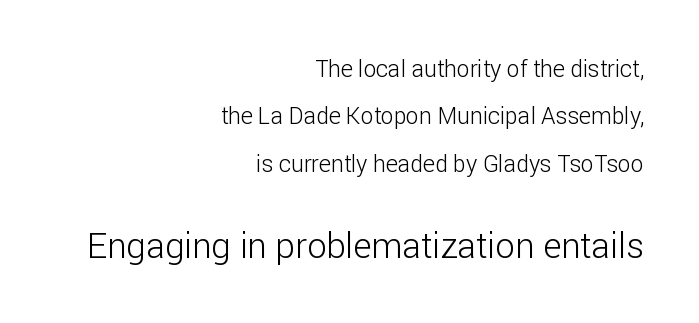
{"serif": "no", "italic": "no", "bold": "no", "weight": "light", "width": "normal", "stroke_contrast": "low", "x_height": "medium", "monospaced": "no", "underline": "no", "align": "right", "line_spacing": "loose", "line_spacing_ratio": 2.06, "letter_spacing": "normal", "letter_spacing_em": 0.0, "larger_block": "second", "size_ratio": 1.52, "glyph_px": 35}
